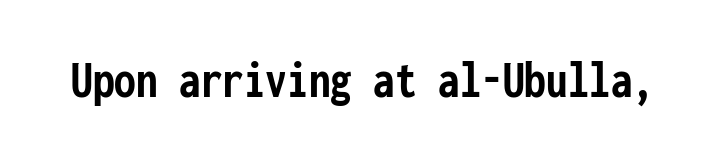
The image shows 54 px semibold, condensed sans-serif type, upright, monospaced; set normal letter spacing, not underlined; low stroke contrast and a medium x-height.
